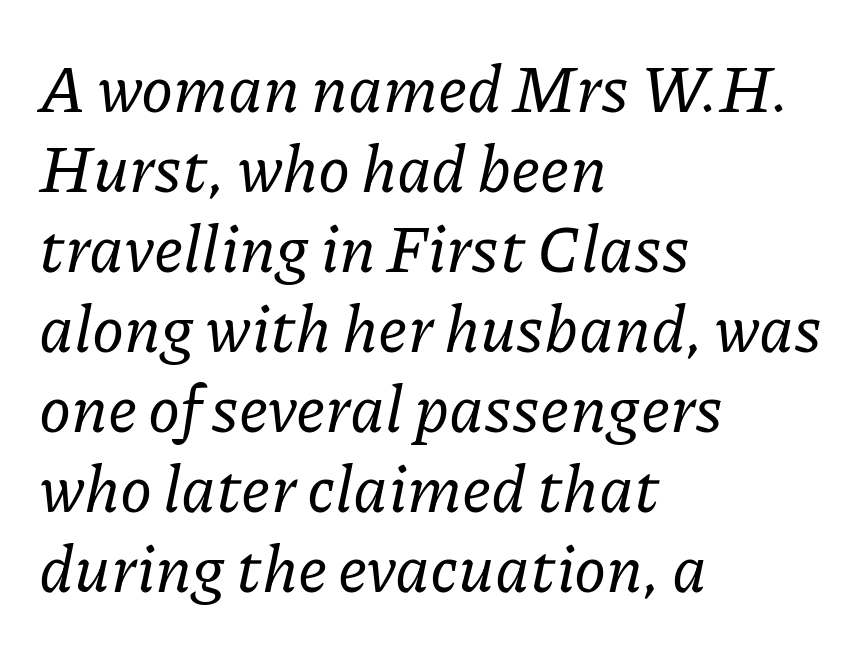
{"serif": "yes", "italic": "yes", "lean": "right", "slant_degrees": 11, "width": "normal", "stroke_contrast": "low", "x_height": "medium", "monospaced": "no", "underline": "no", "align": "left", "line_spacing_ratio": 1.23, "letter_spacing": "normal", "letter_spacing_em": 0.0, "glyph_px": 65}
